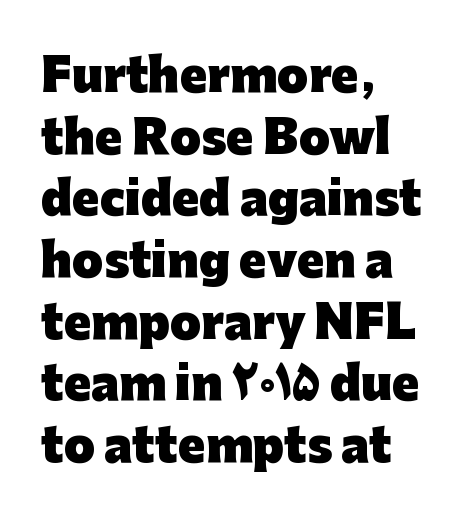
The type sits square on the baseline with zero lean. Are there feet on the stems? There aren't — it's a sans. Thick stems and heavy bowls — unmistakably bold. Do the characters align in a grid? No, the font is proportional. The letters sit at their default tracking, neither squeezed nor spread.
